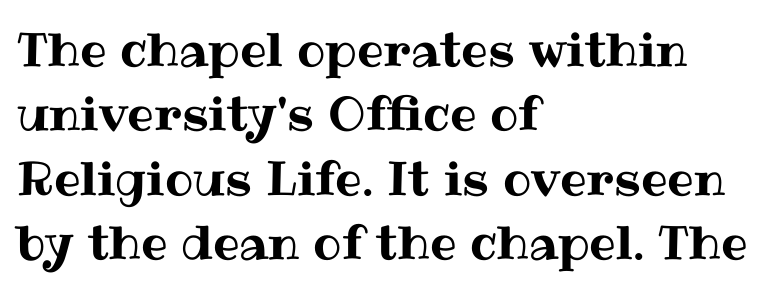
{"italic": "no", "width": "normal", "stroke_contrast": "medium", "x_height": "medium", "monospaced": "no", "underline": "no", "align": "left", "line_spacing": "normal", "line_spacing_ratio": 1.37, "letter_spacing": "normal", "letter_spacing_em": 0.0, "glyph_px": 47}
